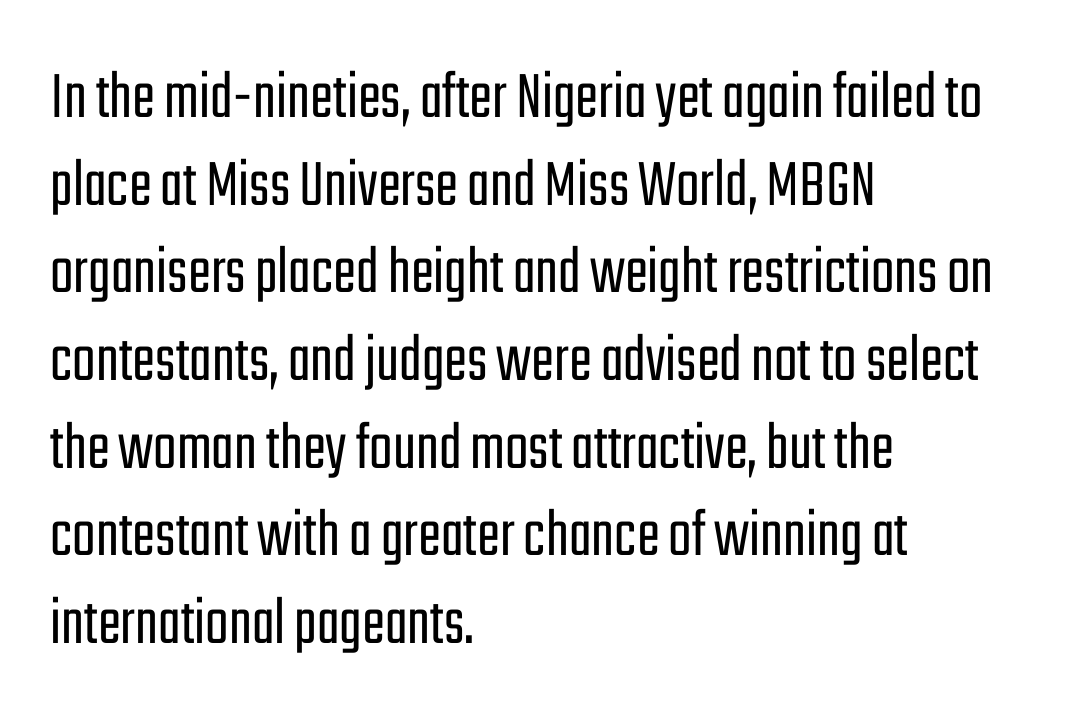
The image shows 69 px light, condensed sans-serif type, upright; set left-aligned, normal line spacing (1.27x), normal letter spacing, not underlined; low stroke contrast and a medium x-height.
